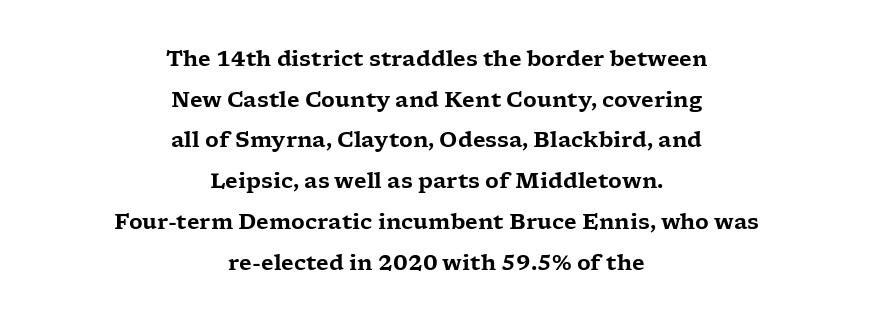
Q: Is the text italic (slanted)? A: No, it is upright.
Q: Is the text underlined? A: No.
Q: How is the paragraph aligned? A: Centered.
Q: Is the spacing between letters normal or unusually wide? A: Normal.
Q: Is the spacing between lines tight, normal or loose? A: Loose.
